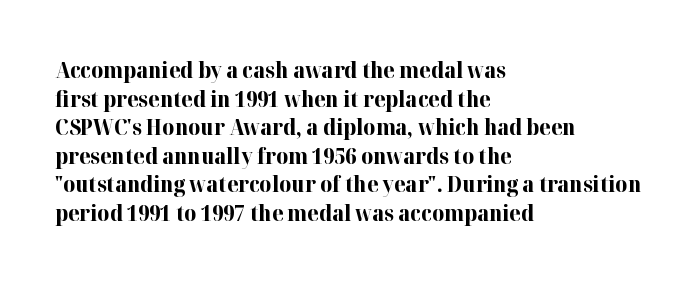
{"italic": "no", "bold": "yes", "underline": "no", "align": "left", "line_spacing": "normal", "line_spacing_ratio": 1.36, "letter_spacing": "normal", "letter_spacing_em": 0.0, "glyph_px": 21}
